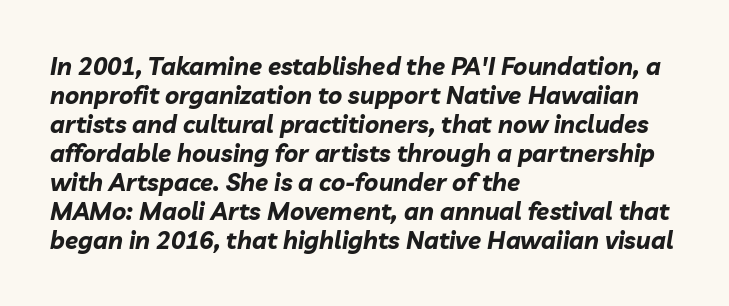
The face used here has the dense, thick strokes of a bold. The compositor pushed each line to the left boundary. Does extra space separate the letters? No, they use regular spacing. Tall strokes in this sample are angled rather than plumb.
